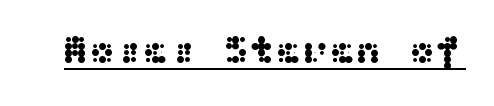
The typography opts for an upright posture over an oblique one. A typographer would call this underscored text. The passage shown has conventional tracking throughout. A typesetter would label this face a sans.
